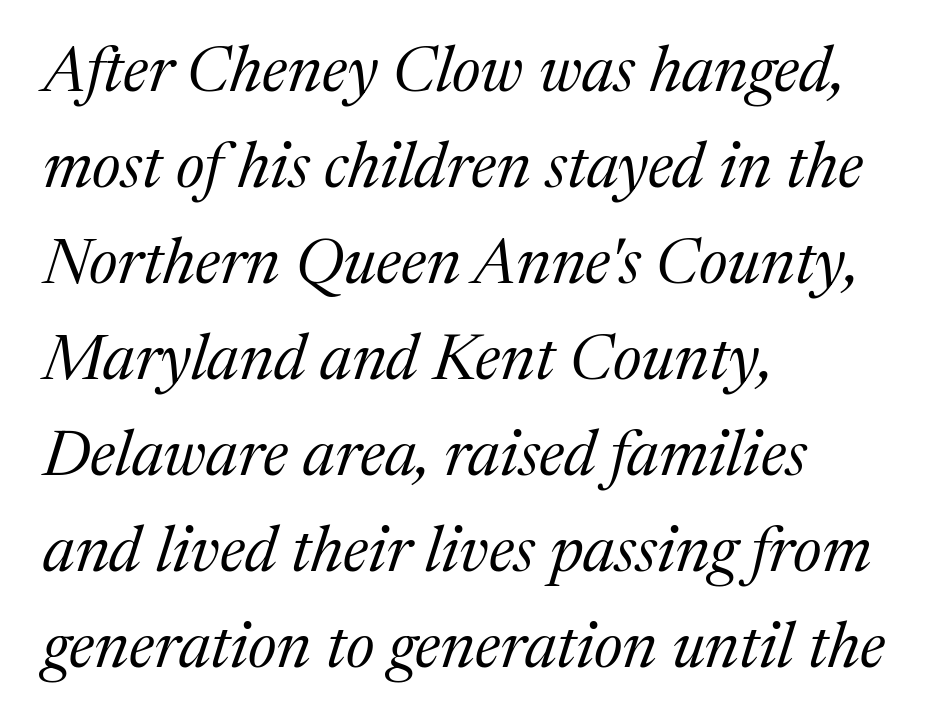
The image shows 64 px regular-weight serif type, italic (leaning right); set left-aligned, normal line spacing (1.5x), normal letter spacing, not underlined; medium stroke contrast and a medium x-height.
